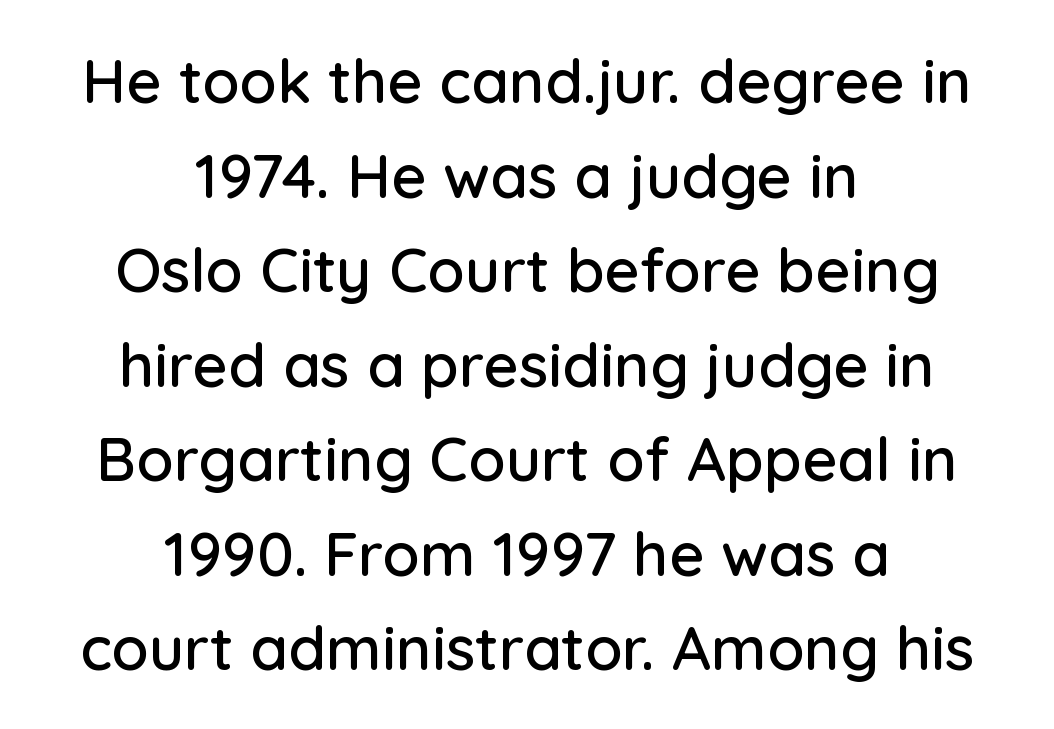
Q: Is the text italic (slanted)? A: No, it is upright.
Q: Is the typeface a serif or a sans-serif typeface? A: Sans-serif.
Q: Is the text underlined? A: No.
Q: How is the paragraph aligned? A: Centered.
Q: Is the spacing between letters normal or unusually wide? A: Normal.
Q: Is the spacing between lines tight, normal or loose? A: Normal.
Q: Width (condensed, normal, or wide)? A: Normal.
Q: Stroke contrast? A: Low.
Q: x-height? A: Medium.
Q: Monospaced? A: No.
